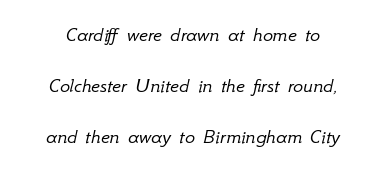
{"italic": "yes", "lean": "right", "slant_degrees": 12, "bold": "no", "underline": "no", "line_spacing": "loose", "line_spacing_ratio": 2.42, "letter_spacing": "normal", "letter_spacing_em": 0.0, "glyph_px": 21}
